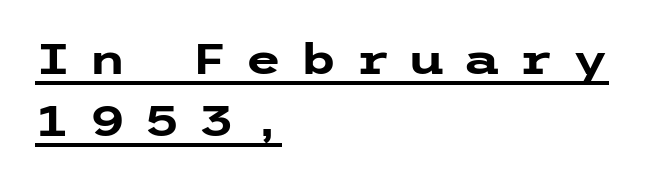
{"serif": "no", "italic": "no", "bold": "yes", "weight": "heavy", "width": "wide", "stroke_contrast": "low", "x_height": "medium", "underline": "yes", "align": "left", "line_spacing": "normal", "line_spacing_ratio": 1.48, "letter_spacing": "wide", "letter_spacing_em": 0.42, "glyph_px": 42}
